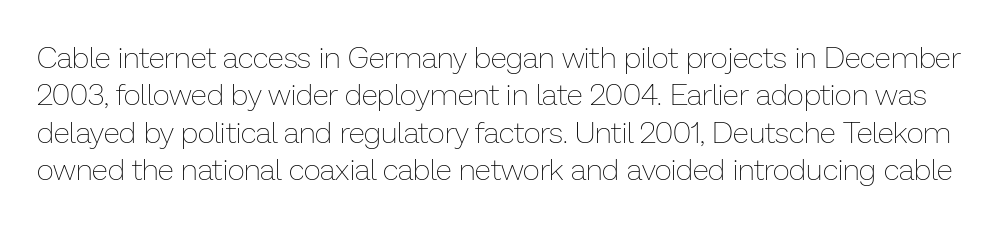
Q: Is the text bold? A: No.
Q: Is the text italic (slanted)? A: No, it is upright.
Q: Is the text underlined? A: No.
Q: Is the spacing between letters normal or unusually wide? A: Normal.
Q: Is the spacing between lines tight, normal or loose? A: Normal.
Q: Width (condensed, normal, or wide)? A: Normal.
Q: Stroke contrast? A: Low.
Q: x-height? A: Medium.
Q: Monospaced? A: No.
